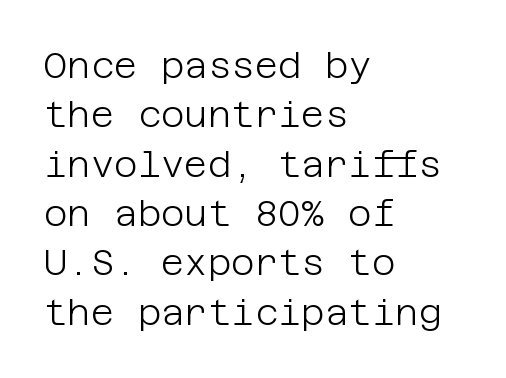
Q: Is the text bold? A: No.
Q: Is the text italic (slanted)? A: No, it is upright.
Q: Is the typeface a serif or a sans-serif typeface? A: Sans-serif.
Q: Is the text underlined? A: No.
Q: How is the paragraph aligned? A: Left-aligned.
Q: Is the spacing between letters normal or unusually wide? A: Normal.
Q: Is the spacing between lines tight, normal or loose? A: Normal.
Q: Width (condensed, normal, or wide)? A: Normal.
Q: Stroke contrast? A: Low.
Q: x-height? A: Large.
